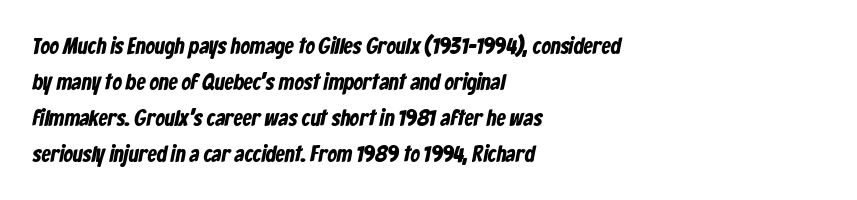
Q: Is the text bold? A: Yes.
Q: Is the text underlined? A: No.
Q: How is the paragraph aligned? A: Left-aligned.
Q: Is the spacing between letters normal or unusually wide? A: Normal.
Q: Is the spacing between lines tight, normal or loose? A: Normal.
